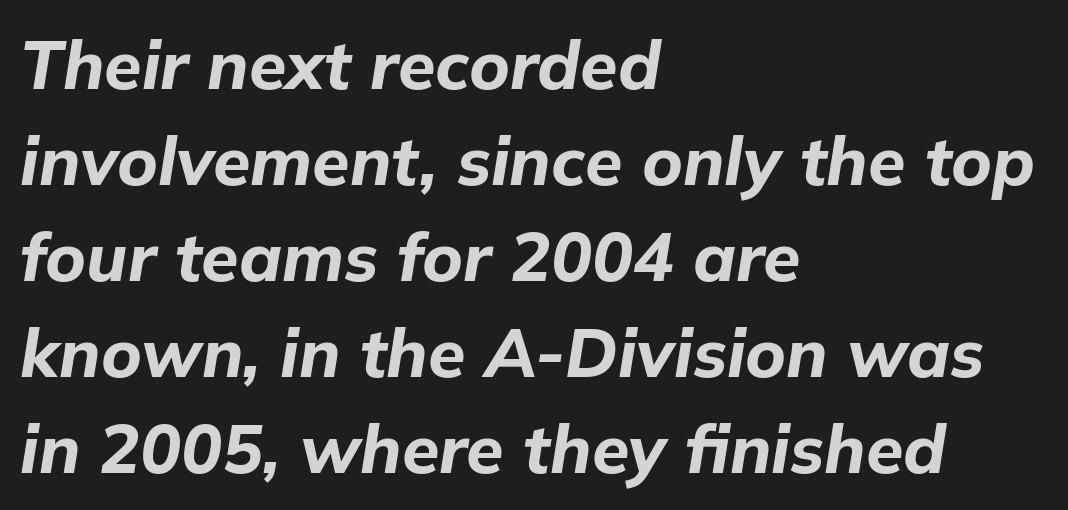
{"italic": "yes", "lean": "right", "slant_degrees": 9, "bold": "yes", "weight": "bold", "width": "normal", "stroke_contrast": "low", "x_height": "medium", "monospaced": "no", "underline": "no", "align": "left", "line_spacing": "normal", "line_spacing_ratio": 1.41, "letter_spacing": "normal", "letter_spacing_em": 0.0, "glyph_px": 68}
